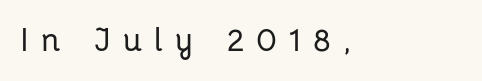
Q: Is the text italic (slanted)? A: No, it is upright.
Q: Is the typeface a serif or a sans-serif typeface? A: Sans-serif.
Q: Is the text underlined? A: No.
Q: How is the paragraph aligned? A: Left-aligned.
Q: Is the spacing between letters normal or unusually wide? A: Unusually wide.
Q: Width (condensed, normal, or wide)? A: Normal.
Q: Stroke contrast? A: Low.
Q: x-height? A: Medium.
Q: Monospaced? A: No.
